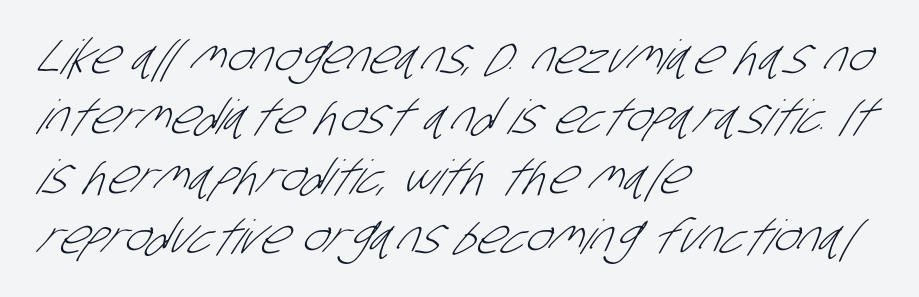
The image shows 47 px light, condensed sans-serif type; set left-aligned, normal line spacing (1.28x), normal letter spacing, not underlined; low stroke contrast and a large x-height.
